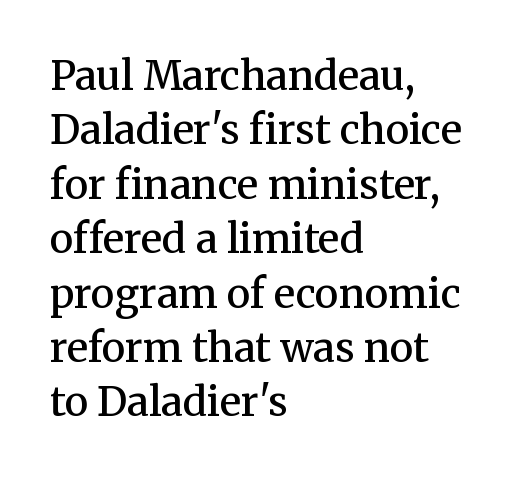
These words are printed semibold, heavier than regular yet not bold. Here the designer chose a conventional face with non-uniform glyph widths. Baseline-to-baseline distance is the conventional proportion of letter height. The baseline area is clear. Rendered with straight, roman letterforms. The lines are quadded left.
